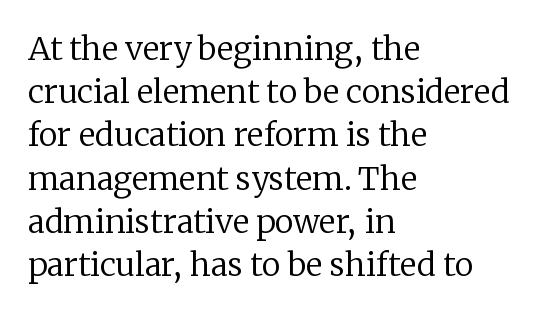
{"serif": "yes", "italic": "no", "bold": "no", "weight": "regular", "width": "normal", "stroke_contrast": "low", "x_height": "medium", "monospaced": "no", "underline": "no", "align": "left", "line_spacing": "normal", "line_spacing_ratio": 1.35, "letter_spacing": "normal", "letter_spacing_em": 0.0, "glyph_px": 32}
